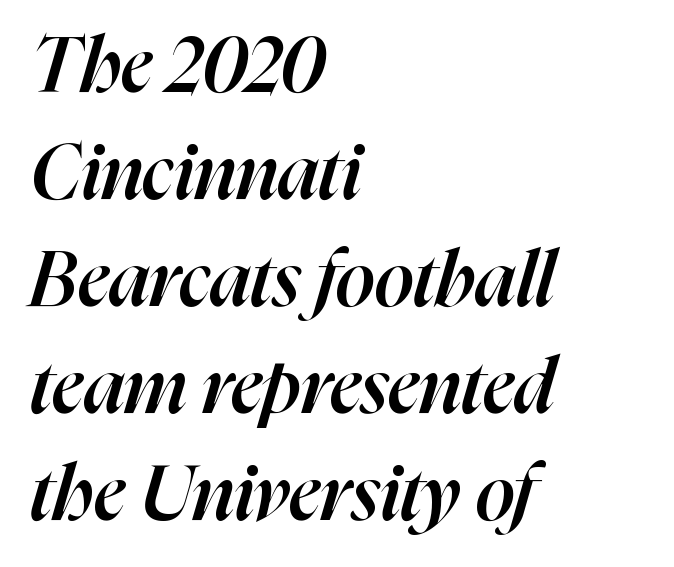
{"italic": "yes", "lean": "right", "slant_degrees": 16, "bold": "semi", "weight": "semibold", "width": "normal", "stroke_contrast": "high", "x_height": "medium", "monospaced": "no", "underline": "no", "align": "left", "line_spacing": "normal", "line_spacing_ratio": 1.39, "letter_spacing": "normal", "letter_spacing_em": 0.0, "glyph_px": 77}
